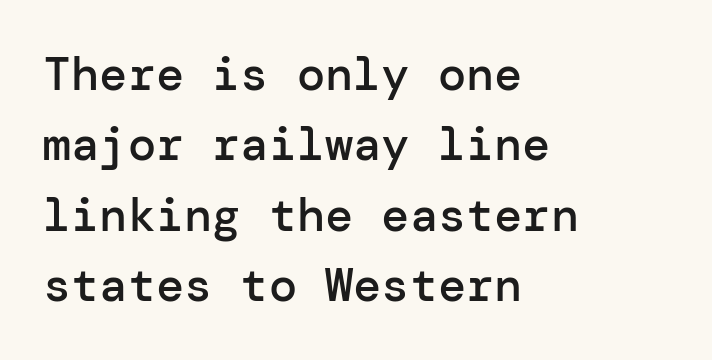
{"serif": "no", "italic": "no", "bold": "semi", "weight": "semibold", "width": "normal", "stroke_contrast": "low", "x_height": "medium", "underline": "no", "align": "left", "line_spacing": "normal", "line_spacing_ratio": 1.5, "letter_spacing": "normal", "letter_spacing_em": 0.0, "glyph_px": 47}
